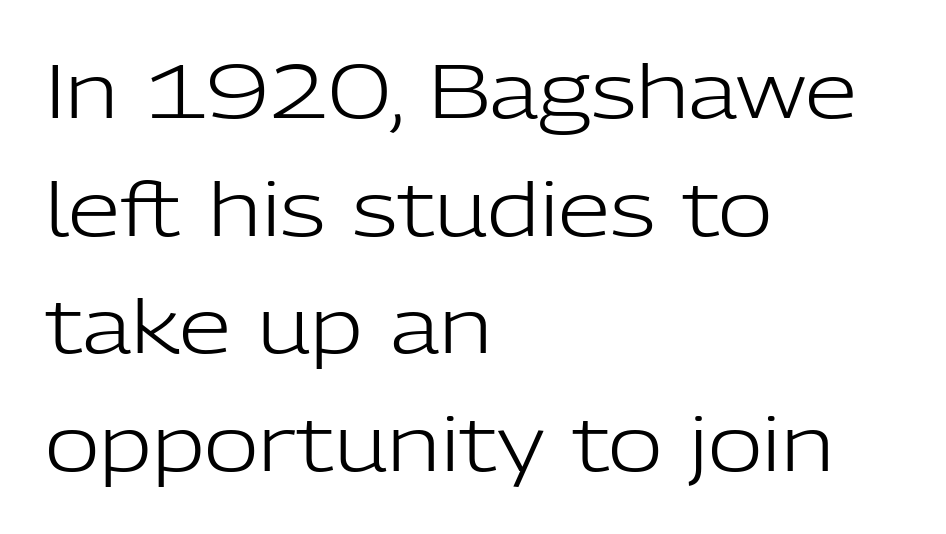
{"serif": "no", "italic": "no", "bold": "no", "weight": "light", "width": "normal", "stroke_contrast": "low", "x_height": "medium", "monospaced": "no", "underline": "no", "align": "left", "line_spacing": "normal", "line_spacing_ratio": 1.57, "letter_spacing": "normal", "letter_spacing_em": 0.0, "glyph_px": 75}
